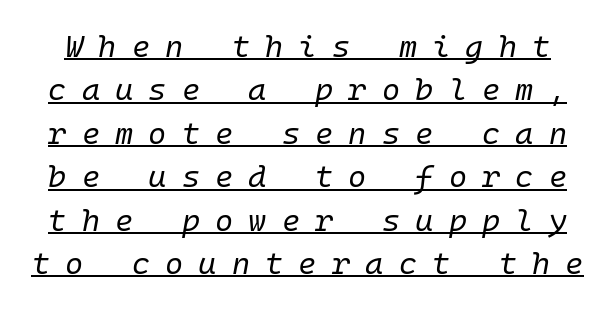
No letter is thick-stroked: the sample isn't bold. Monospaced: the letters line up in strict vertical columns. The designer left line spacing at the default. Students, note that the glyphs here are deliberately spaced far apart.
